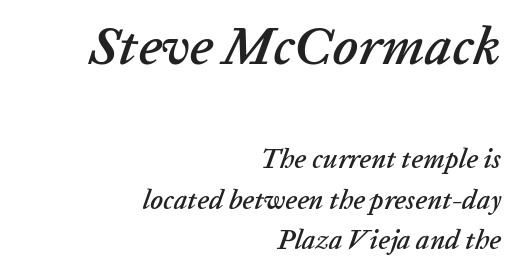
Q: Is the text italic (slanted)? A: Yes, it leans right by about 20 degrees.
Q: Is the text underlined? A: No.
Q: How is the paragraph aligned? A: Right-aligned.
Q: Is the spacing between letters normal or unusually wide? A: Normal.
Q: Is the spacing between lines tight, normal or loose? A: Normal.
Q: Which block of text is set in a larger size, the first (top) or the second (bottom)? A: The first (top) one.
Q: Width (condensed, normal, or wide)? A: Normal.
Q: Stroke contrast? A: Low.
Q: x-height? A: Medium.
Q: Monospaced? A: No.
